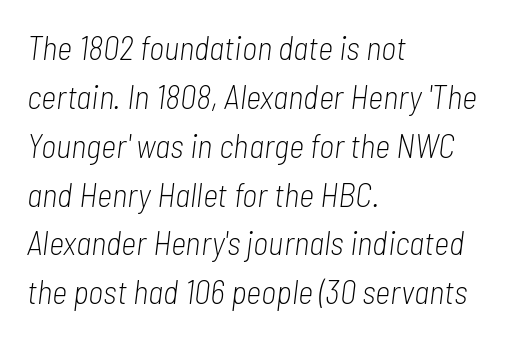
Notice how descenders clear the ascenders below comfortably — that's standard leading. Honestly, there is no underline to notice here at all. Caption: face not bold, strokes unweighted. The letters advance in unequal steps, a hallmark of proportional type.
